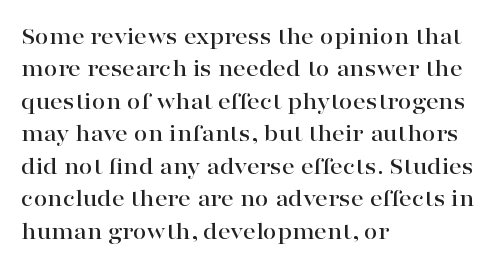
Is there much room between lines? A standard amount, neither cramped nor airy. The passage shown is not underscored anywhere. Visually the block forms a straight wall on the left and a jagged coastline on the right. The lettering holds an erect, upright posture throughout. This rendering leaves character spacing at its baseline value.
